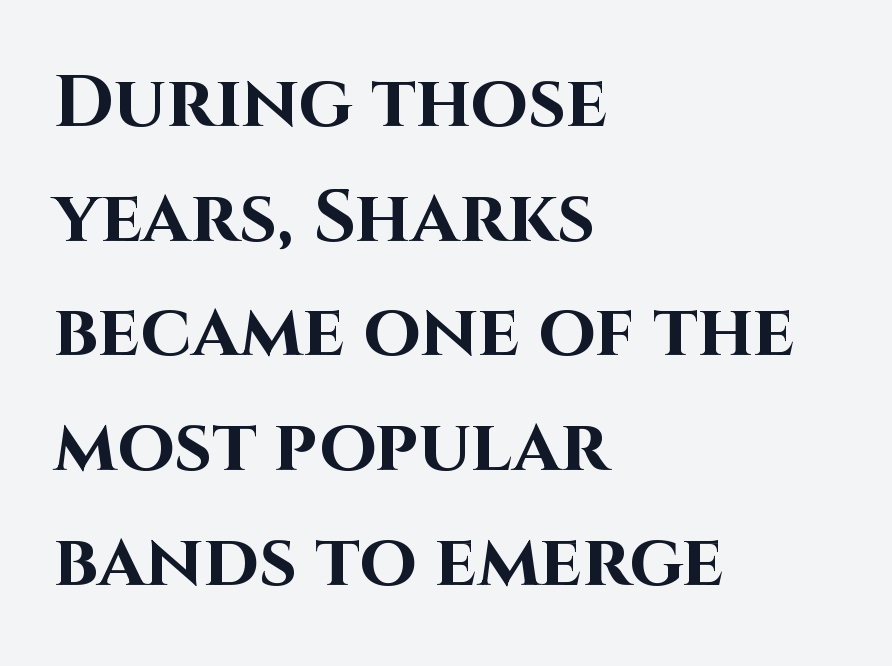
The image shows 74 px bold sans-serif type, upright; set left-aligned, normal line spacing (1.55x), normal letter spacing, not underlined; high stroke contrast and a large x-height.
